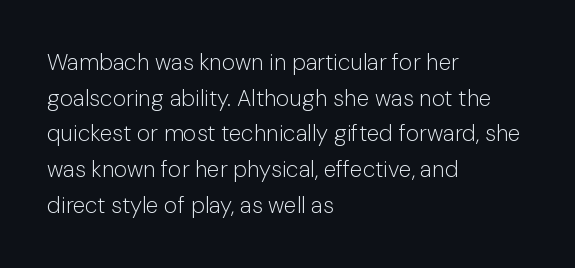
Q: Is the text bold? A: No.
Q: Is the text italic (slanted)? A: No, it is upright.
Q: Is the text underlined? A: No.
Q: How is the paragraph aligned? A: Left-aligned.
Q: Is the spacing between letters normal or unusually wide? A: Normal.
Q: Is the spacing between lines tight, normal or loose? A: Normal.
